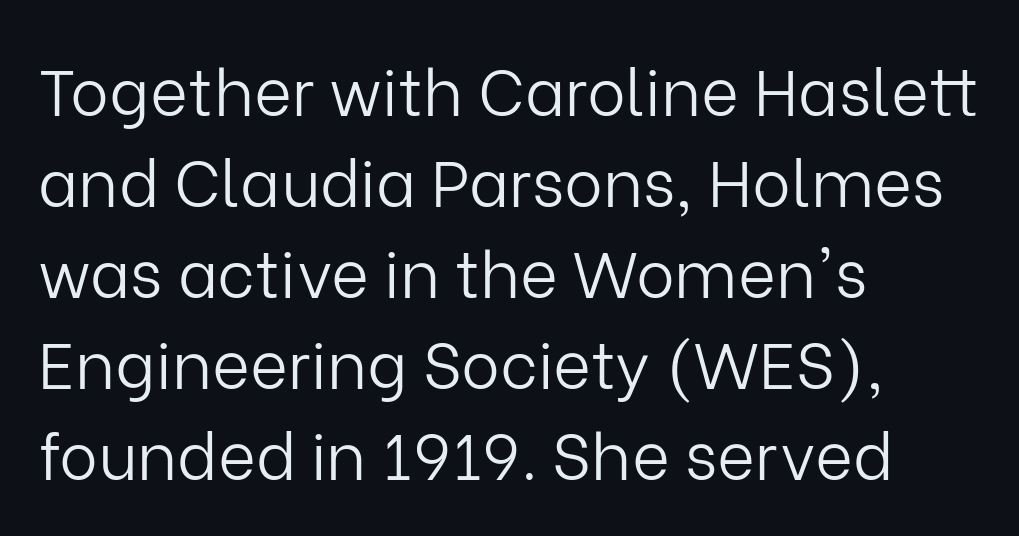
The image shows 65 px light sans-serif type, upright; set left-aligned, normal line spacing (1.4x), normal letter spacing, not underlined; low stroke contrast and a medium x-height.
